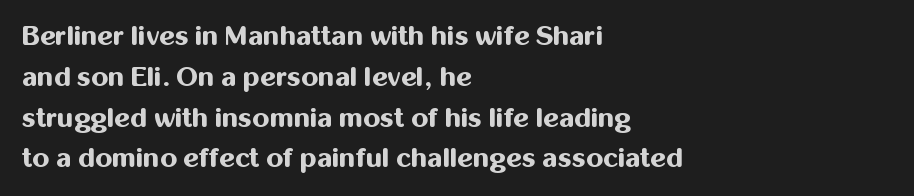
Q: Is the text bold? A: Yes.
Q: Is the text italic (slanted)? A: No, it is upright.
Q: Is the text underlined? A: No.
Q: How is the paragraph aligned? A: Left-aligned.
Q: Is the spacing between letters normal or unusually wide? A: Normal.
Q: Is the spacing between lines tight, normal or loose? A: Normal.
